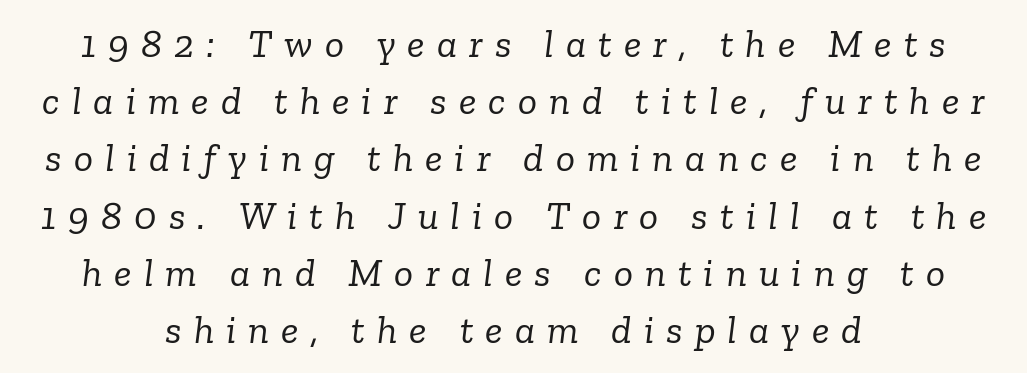
The image shows 40 px light serif type, italic (leaning right); set centered, normal line spacing (1.43x), unusually wide letter spacing (+0.3 em), not underlined; low stroke contrast and a medium x-height.
